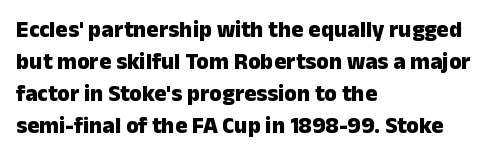
Compared with typical paragraphs, the rows here are spaced about the same. In terms of posture, this sample is upright. You'd pick this weight for a headline — it's a proper bold. Typeset ragged right — the left edge is the straight one.
